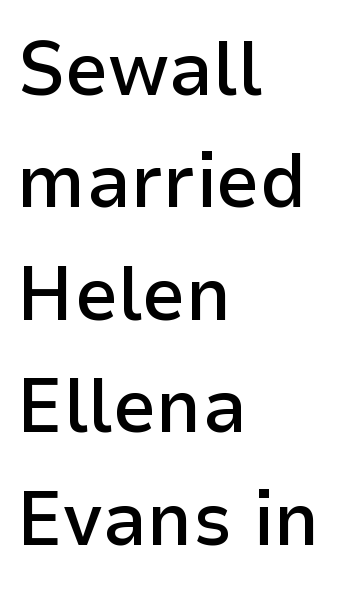
The image shows 77 px semibold sans-serif type, upright; set left-aligned, normal line spacing (1.46x), normal letter spacing, not underlined; low stroke contrast and a medium x-height.
